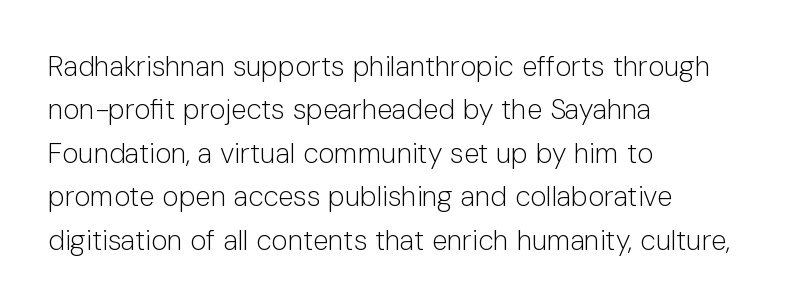
Q: Is the text bold? A: No.
Q: Is the text italic (slanted)? A: No, it is upright.
Q: Is the typeface a serif or a sans-serif typeface? A: Sans-serif.
Q: Is the text underlined? A: No.
Q: How is the paragraph aligned? A: Left-aligned.
Q: Is the spacing between letters normal or unusually wide? A: Normal.
Q: Is the spacing between lines tight, normal or loose? A: Normal.
Q: Width (condensed, normal, or wide)? A: Normal.
Q: Stroke contrast? A: Low.
Q: x-height? A: Medium.
Q: Monospaced? A: No.
